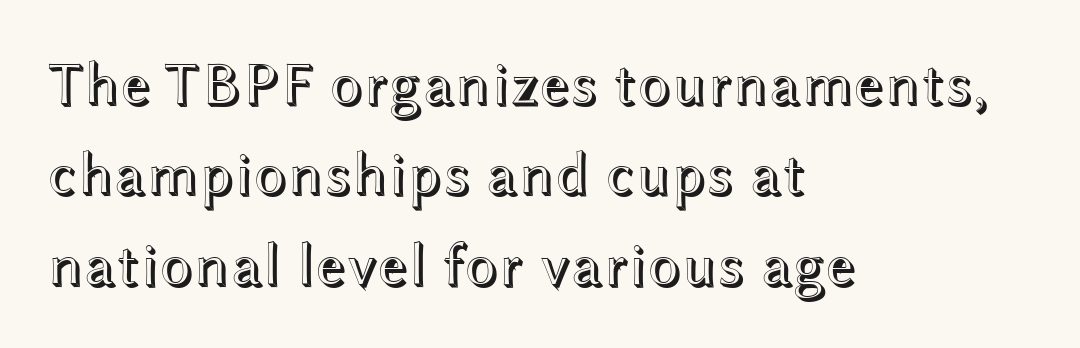
Q: Is the text italic (slanted)? A: No, it is upright.
Q: Is the text underlined? A: No.
Q: How is the paragraph aligned? A: Left-aligned.
Q: Is the spacing between letters normal or unusually wide? A: Normal.
Q: Is the spacing between lines tight, normal or loose? A: Normal.
Q: Width (condensed, normal, or wide)? A: Wide.
Q: x-height? A: Medium.
Q: Monospaced? A: No.
